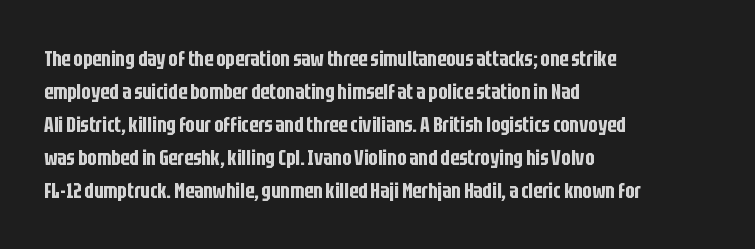
The image shows 22 px text type, upright; set left-aligned, normal line spacing (1.5x), normal letter spacing, not underlined.
